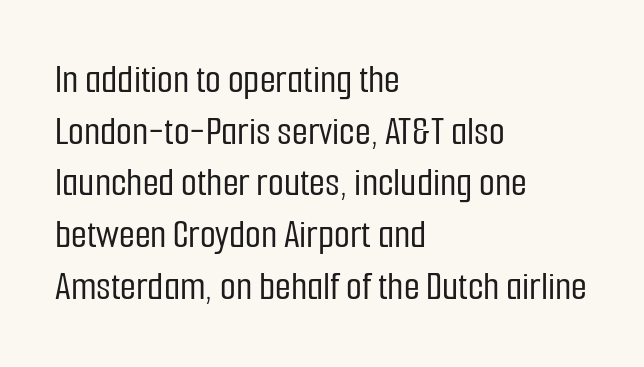
Q: Is the text italic (slanted)? A: No, it is upright.
Q: Is the typeface a serif or a sans-serif typeface? A: Sans-serif.
Q: Is the text underlined? A: No.
Q: How is the paragraph aligned? A: Left-aligned.
Q: Is the spacing between letters normal or unusually wide? A: Normal.
Q: Is the spacing between lines tight, normal or loose? A: Normal.
Q: Width (condensed, normal, or wide)? A: Condensed.
Q: Stroke contrast? A: Low.
Q: x-height? A: Medium.
Q: Monospaced? A: No.
